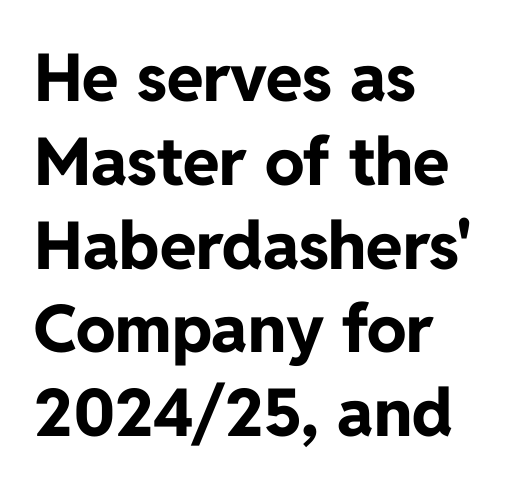
{"serif": "no", "italic": "no", "bold": "yes", "weight": "bold", "width": "normal", "stroke_contrast": "low", "x_height": "medium", "monospaced": "no", "underline": "no", "align": "left", "line_spacing": "normal", "line_spacing_ratio": 1.27, "letter_spacing": "normal", "letter_spacing_em": 0.0, "glyph_px": 66}
